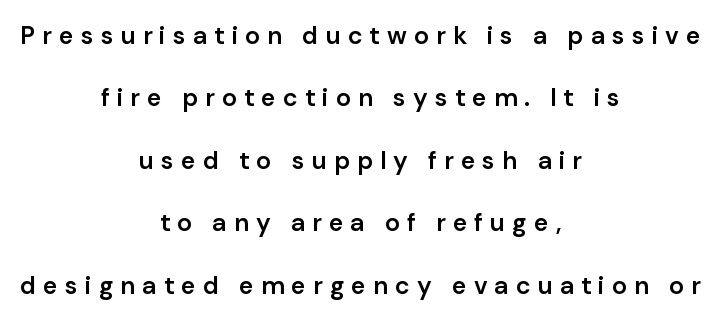
{"italic": "no", "bold": "semi", "underline": "no", "align": "center", "line_spacing": "loose", "line_spacing_ratio": 2.5, "letter_spacing": "wide", "letter_spacing_em": 0.28, "glyph_px": 25}
